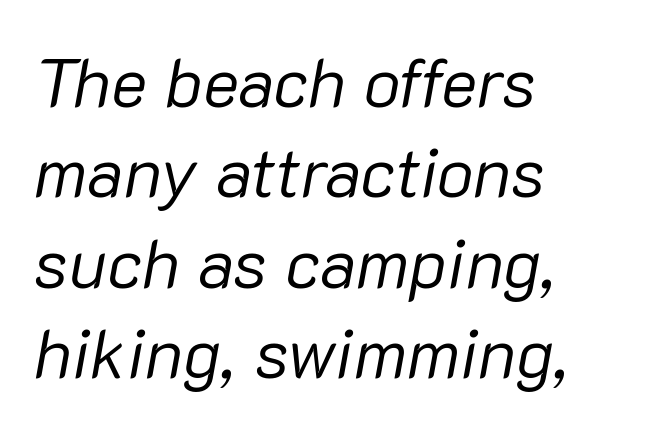
{"italic": "yes", "lean": "right", "slant_degrees": 10, "bold": "no", "weight": "regular", "width": "normal", "stroke_contrast": "low", "x_height": "medium", "monospaced": "no", "underline": "no", "align": "left", "line_spacing": "normal", "line_spacing_ratio": 1.31, "letter_spacing": "normal", "letter_spacing_em": 0.0, "glyph_px": 69}
